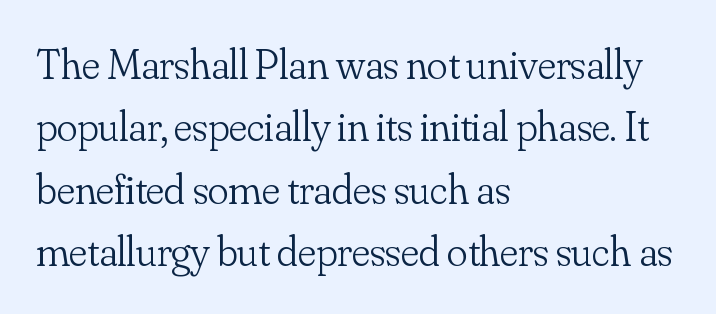
The image shows 43 px light serif type, upright; set left-aligned, normal line spacing (1.45x), normal letter spacing, not underlined; low stroke contrast and a small x-height.
